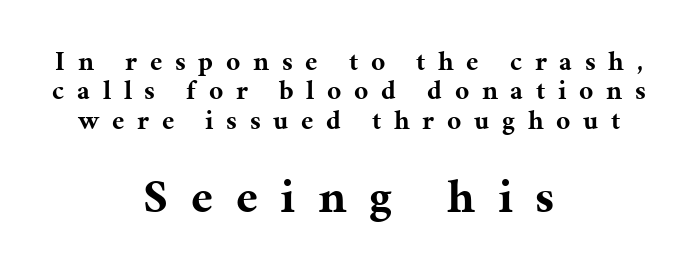
This sample has the flowing, uneven cadence of proportional lettering. Strokes here are thick enough to call this a true bold. A student would notice the bottom passage is typeset larger than what precedes it. The lines are packed closely together with very little leading. Look at the bottom of the vertical strokes: they flare into serifs here.
